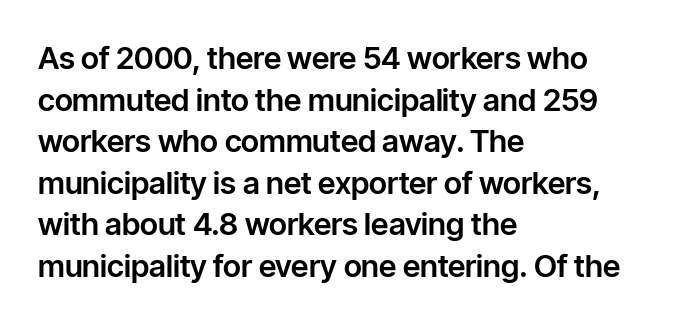
{"serif": "no", "italic": "no", "width": "normal", "stroke_contrast": "low", "x_height": "medium", "monospaced": "no", "underline": "no", "align": "left", "line_spacing": "normal", "line_spacing_ratio": 1.34, "letter_spacing": "normal", "letter_spacing_em": 0.0, "glyph_px": 31}
